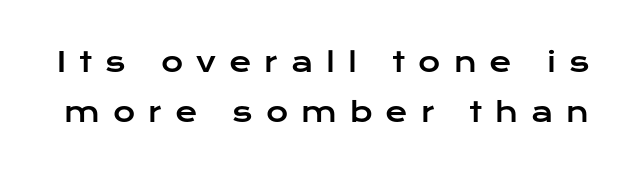
This sample uses an upright cut, with every glyph sitting square on the baseline. Each row of text sits above clean, open space. The horizontal fit of the characters is loose and conspicuously gappy.
